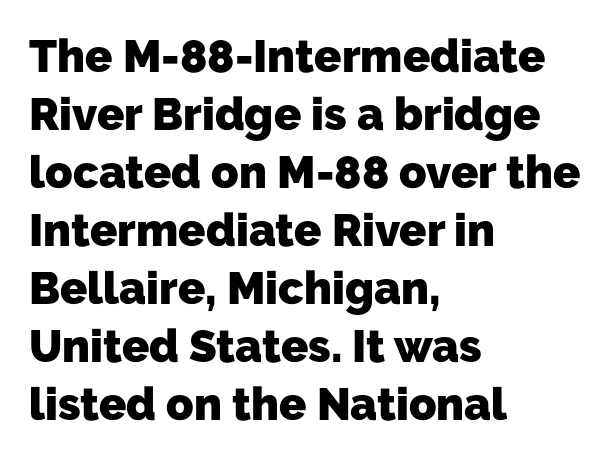
Q: Is the text bold? A: Yes.
Q: Is the typeface a serif or a sans-serif typeface? A: Sans-serif.
Q: Is the text underlined? A: No.
Q: How is the paragraph aligned? A: Left-aligned.
Q: Is the spacing between letters normal or unusually wide? A: Normal.
Q: Is the spacing between lines tight, normal or loose? A: Normal.
Q: Width (condensed, normal, or wide)? A: Normal.
Q: Stroke contrast? A: Low.
Q: x-height? A: Medium.
Q: Monospaced? A: No.
